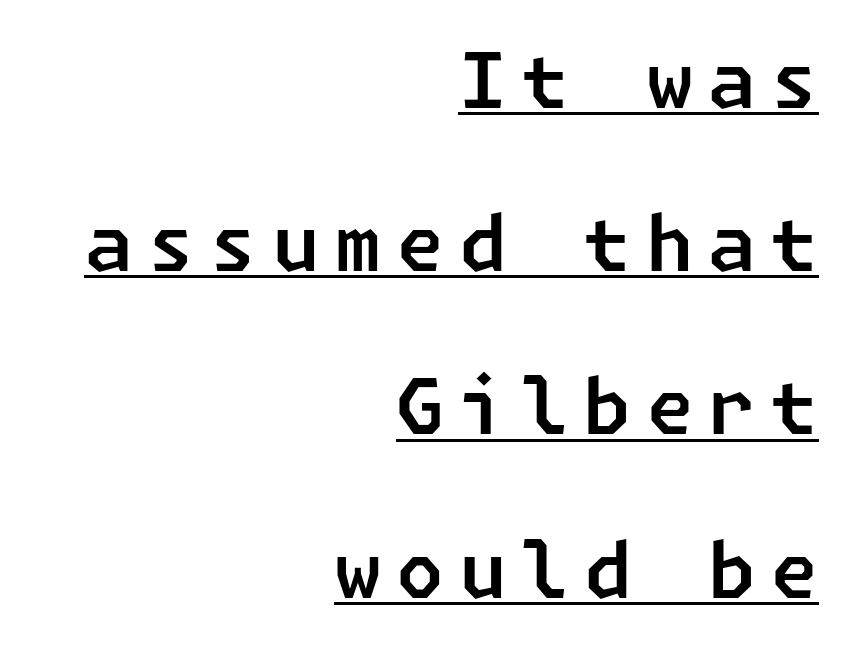
{"serif": "no", "width": "normal", "stroke_contrast": "low", "x_height": "medium", "underline": "yes", "align": "right", "line_spacing": "loose", "line_spacing_ratio": 2.12, "glyph_px": 77}
